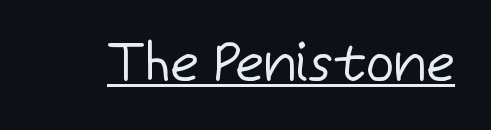
The strokes are not fattened; the text isn't bold. Decoration check: the copy is underlined. This is roman type, the default non-slanted kind. Character widths vary here, with narrow letters taking less room than wide ones. Tracking here is standard; glyphs follow each other at the usual distance. The rendering shows plain stroke endings on the letterforms — a sans-serif design.
